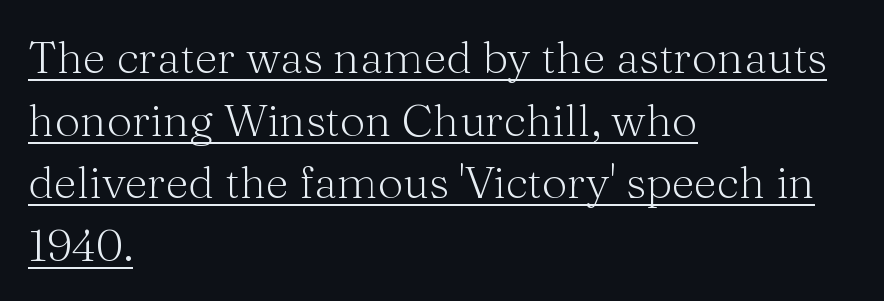
{"serif": "yes", "italic": "no", "bold": "no", "weight": "light", "width": "normal", "stroke_contrast": "medium", "x_height": "medium", "monospaced": "no", "underline": "yes", "align": "left", "line_spacing": "normal", "line_spacing_ratio": 1.39, "letter_spacing": "normal", "letter_spacing_em": 0.0, "glyph_px": 45}
